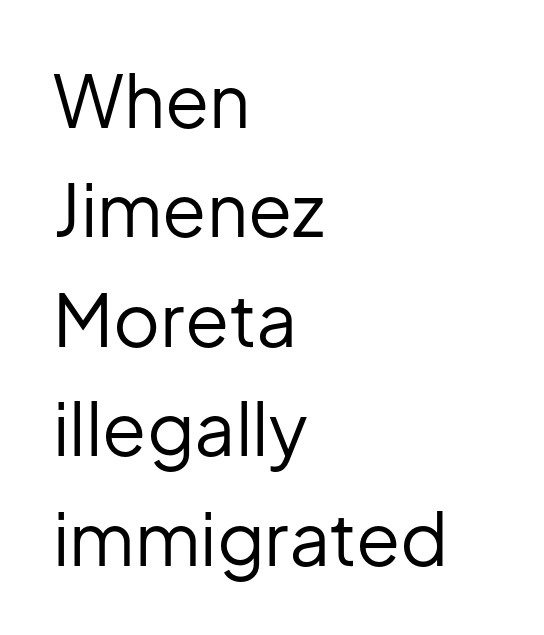
Stroke mass is kept to a normal reading level or below. This rendering features lettering with no underline. The type is set solid horizontally, with unmodified tracking. Each letter keeps its own natural width here, so spacing adapts to shape. The designer went with a sans here, leaving each stem footless.
